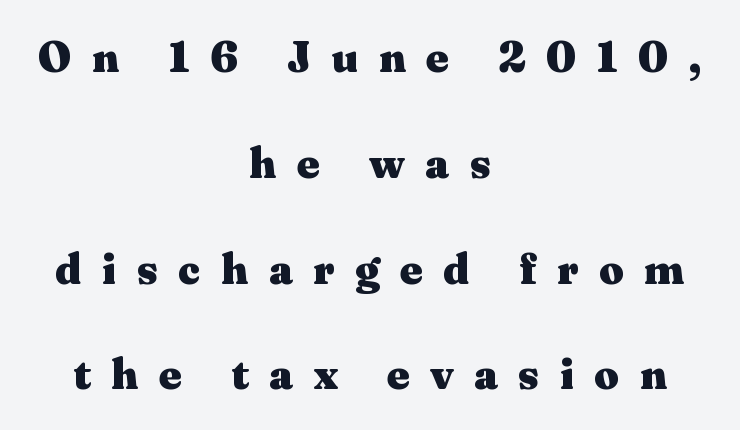
Q: Is the text bold? A: Yes.
Q: Is the text italic (slanted)? A: No, it is upright.
Q: Is the typeface a serif or a sans-serif typeface? A: Serif.
Q: Is the text underlined? A: No.
Q: How is the paragraph aligned? A: Centered.
Q: Is the spacing between letters normal or unusually wide? A: Unusually wide.
Q: Is the spacing between lines tight, normal or loose? A: Loose.
Q: Width (condensed, normal, or wide)? A: Wide.
Q: Stroke contrast? A: Medium.
Q: x-height? A: Medium.
Q: Monospaced? A: No.
